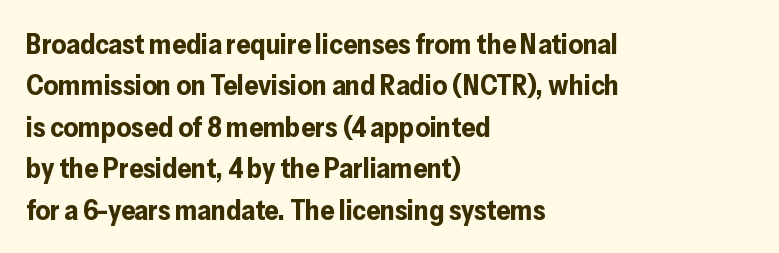
Q: Is the text bold? A: Yes.
Q: Is the text italic (slanted)? A: No, it is upright.
Q: Is the typeface a serif or a sans-serif typeface? A: Sans-serif.
Q: Is the text underlined? A: No.
Q: How is the paragraph aligned? A: Left-aligned.
Q: Is the spacing between letters normal or unusually wide? A: Normal.
Q: Is the spacing between lines tight, normal or loose? A: Normal.
Q: Width (condensed, normal, or wide)? A: Normal.
Q: Stroke contrast? A: Low.
Q: x-height? A: Medium.
Q: Monospaced? A: No.
